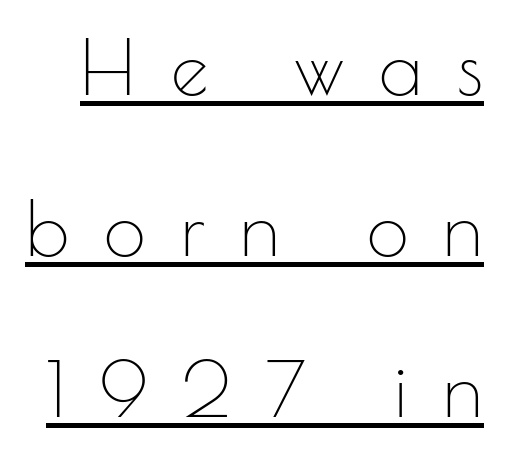
Notice how the stems are strictly vertical — no italics here. The leading is generous, giving the passage an open texture. Examine the stroke ends and you'll find no serifs. The rendering uses the underline text-decoration. Counters stay open thanks to moderate or lighter strokes. The face used here is proportionally spaced, like ordinary book or web type.
